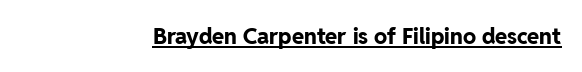
Q: Is the text bold? A: Yes.
Q: Is the text italic (slanted)? A: No, it is upright.
Q: Is the text underlined? A: Yes.
Q: Is the spacing between letters normal or unusually wide? A: Normal.
